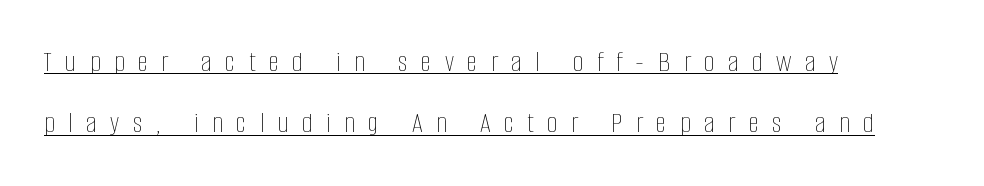
The image shows 30 px thin, condensed type, upright; set left-aligned, loose line spacing (2.05x), unusually wide letter spacing (+0.45 em), underlined; low stroke contrast and a large x-height.
